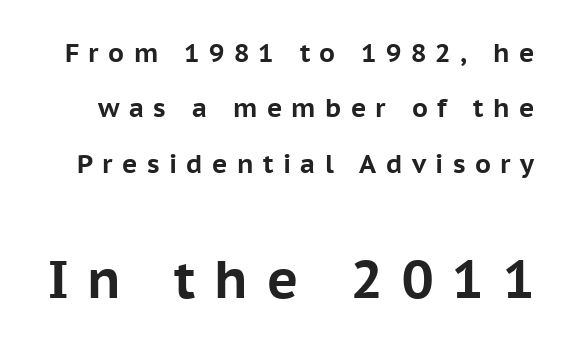
Q: Is the text bold? A: Yes.
Q: Is the text italic (slanted)? A: No, it is upright.
Q: Is the typeface a serif or a sans-serif typeface? A: Sans-serif.
Q: Is the text underlined? A: No.
Q: Is the spacing between letters normal or unusually wide? A: Unusually wide.
Q: Is the spacing between lines tight, normal or loose? A: Loose.
Q: Which block of text is set in a larger size, the first (top) or the second (bottom)? A: The second (bottom) one.
Q: Width (condensed, normal, or wide)? A: Normal.
Q: Stroke contrast? A: Low.
Q: x-height? A: Medium.
Q: Monospaced? A: No.
